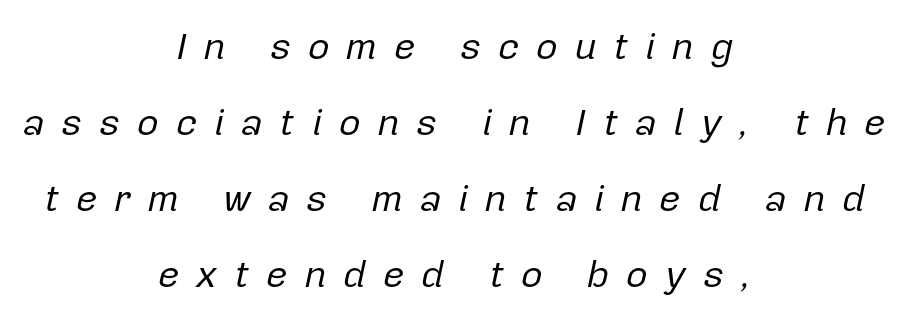
Q: Is the text bold? A: No.
Q: Is the text italic (slanted)? A: Yes, it leans right by about 12 degrees.
Q: Is the text underlined? A: No.
Q: How is the paragraph aligned? A: Centered.
Q: Is the spacing between letters normal or unusually wide? A: Unusually wide.
Q: Is the spacing between lines tight, normal or loose? A: Loose.
Q: Width (condensed, normal, or wide)? A: Normal.
Q: Stroke contrast? A: Low.
Q: x-height? A: Medium.
Q: Monospaced? A: No.
